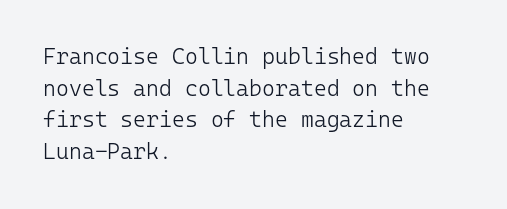
Q: Is the text bold? A: No.
Q: Is the text italic (slanted)? A: No, it is upright.
Q: Is the text underlined? A: No.
Q: How is the paragraph aligned? A: Left-aligned.
Q: Is the spacing between letters normal or unusually wide? A: Normal.
Q: Is the spacing between lines tight, normal or loose? A: Normal.
